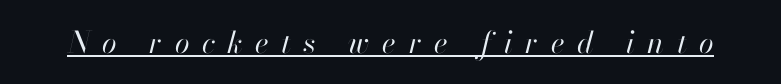
{"italic": "yes", "lean": "right", "slant_degrees": 13, "bold": "no", "weight": "regular", "width": "normal", "stroke_contrast": "high", "x_height": "small", "monospaced": "no", "underline": "yes", "letter_spacing": "wide", "letter_spacing_em": 0.42, "glyph_px": 30}
